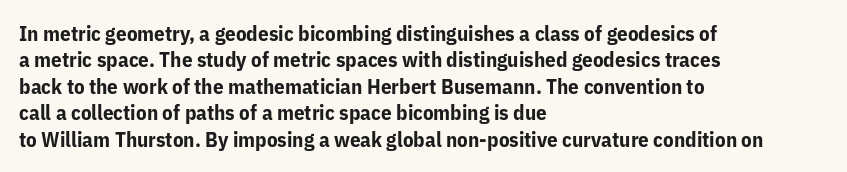
What weight is shown? A full bold with thick strokes. The lettering holds an erect, upright posture throughout. Plain, unruled lines of type. The rendering keeps characters at their native spacing. Leading: standard.
